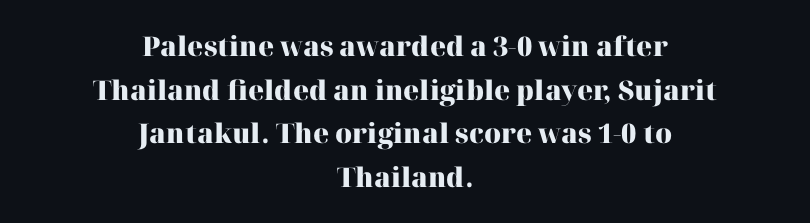
{"italic": "no", "bold": "yes", "underline": "no", "align": "center", "line_spacing": "normal", "line_spacing_ratio": 1.62, "letter_spacing": "normal", "letter_spacing_em": 0.0, "glyph_px": 27}
